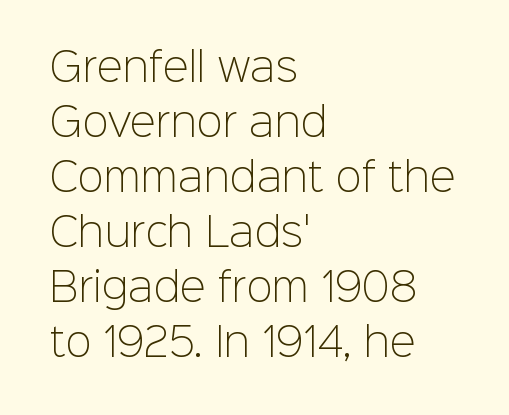
No extra ink here — the face is not bold. Visually the block forms a straight wall on the left and a jagged coastline on the right. The block of text has a typical density, with ordinary space between rows. The face used here is proportionally spaced, like ordinary book or web type.
